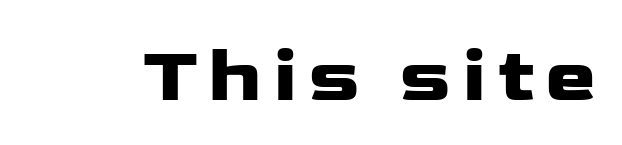
Each letter keeps its own natural width here, so spacing adapts to shape. The type family on display is of the sans-serif kind. The foot of each line stays bare and open. A typesetter would mark this as roman, not italic.
